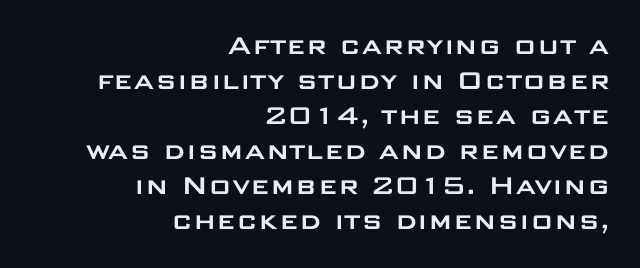
Q: Is the text italic (slanted)? A: No, it is upright.
Q: Is the typeface a serif or a sans-serif typeface? A: Sans-serif.
Q: Is the text underlined? A: No.
Q: How is the paragraph aligned? A: Right-aligned.
Q: Is the spacing between letters normal or unusually wide? A: Normal.
Q: Is the spacing between lines tight, normal or loose? A: Tight.
Q: Width (condensed, normal, or wide)? A: Wide.
Q: Stroke contrast? A: Low.
Q: x-height? A: Large.
Q: Monospaced? A: No.
